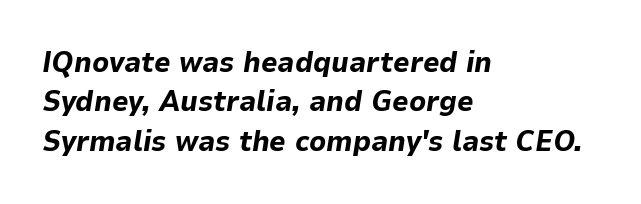
{"italic": "yes", "lean": "right", "slant_degrees": 9, "bold": "yes", "weight": "bold", "width": "normal", "stroke_contrast": "low", "x_height": "medium", "monospaced": "no", "underline": "no", "align": "left", "line_spacing": "normal", "line_spacing_ratio": 1.36, "letter_spacing": "normal", "letter_spacing_em": 0.0, "glyph_px": 29}
